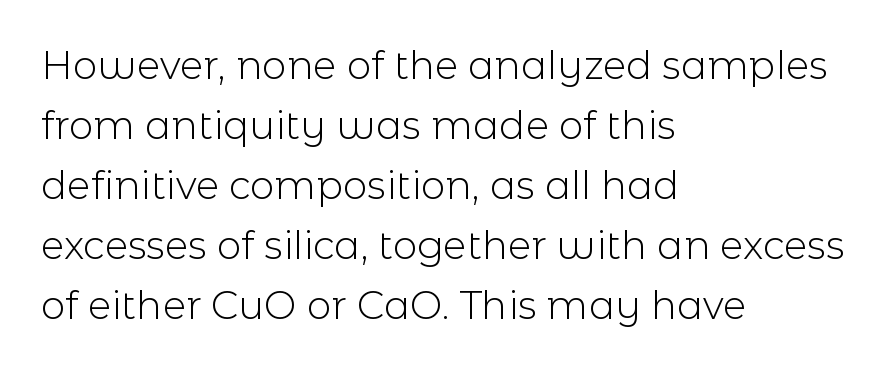
Character widths vary here, with narrow letters taking less room than wide ones. Look at the bottom of the vertical strokes: they stop flat, with no serifs. Nobody drew a line under any word here. The strokes carry an ordinary text weight at most.
